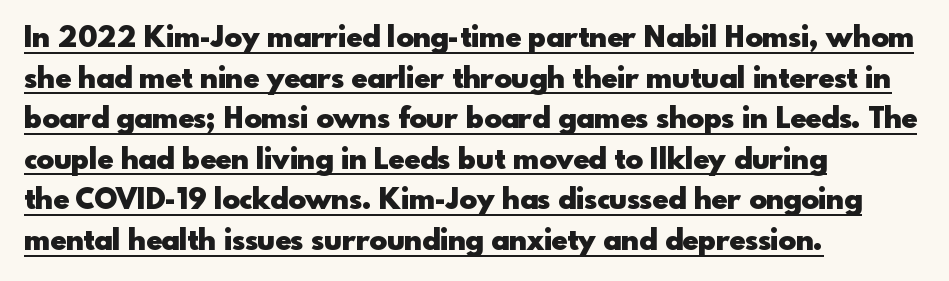
Q: Is the text bold? A: Yes.
Q: Is the text italic (slanted)? A: No, it is upright.
Q: Is the typeface a serif or a sans-serif typeface? A: Sans-serif.
Q: Is the text underlined? A: Yes.
Q: How is the paragraph aligned? A: Left-aligned.
Q: Is the spacing between letters normal or unusually wide? A: Normal.
Q: Is the spacing between lines tight, normal or loose? A: Normal.
Q: Width (condensed, normal, or wide)? A: Normal.
Q: x-height? A: Small.
Q: Monospaced? A: No.
